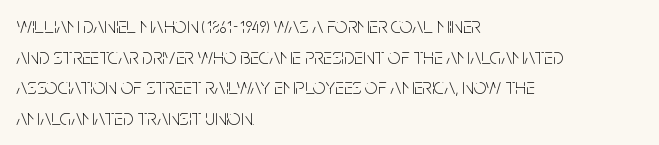
{"italic": "no", "bold": "no", "underline": "no", "align": "left", "line_spacing": "normal", "line_spacing_ratio": 1.39, "letter_spacing": "normal", "letter_spacing_em": 0.0, "glyph_px": 22}
